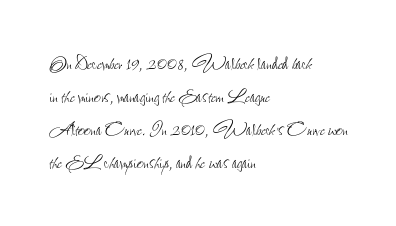
Q: Is the text bold? A: No.
Q: Is the text italic (slanted)? A: Yes.
Q: Is the text underlined? A: No.
Q: How is the paragraph aligned? A: Left-aligned.
Q: Is the spacing between letters normal or unusually wide? A: Normal.
Q: Is the spacing between lines tight, normal or loose? A: Normal.
